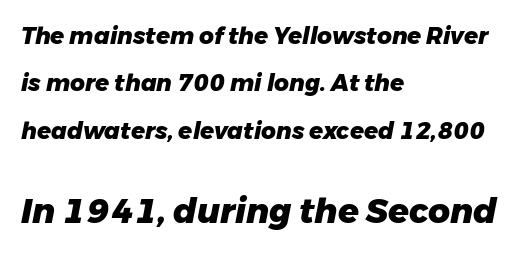
The image shows 34 px heavy type, italic (leaning right); set left-aligned, loose line spacing (2.06x), normal letter spacing, not underlined; the second (bottom) block is 1.48x larger; low stroke contrast and a medium x-height.
